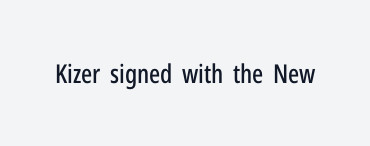
The image shows 26 px text type, upright; set normal letter spacing, not underlined.
